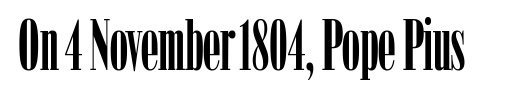
Q: Is the text italic (slanted)? A: No, it is upright.
Q: Is the typeface a serif or a sans-serif typeface? A: Serif.
Q: Is the text underlined? A: No.
Q: Is the spacing between letters normal or unusually wide? A: Normal.
Q: Width (condensed, normal, or wide)? A: Condensed.
Q: Stroke contrast? A: Low.
Q: x-height? A: Medium.
Q: Monospaced? A: No.
